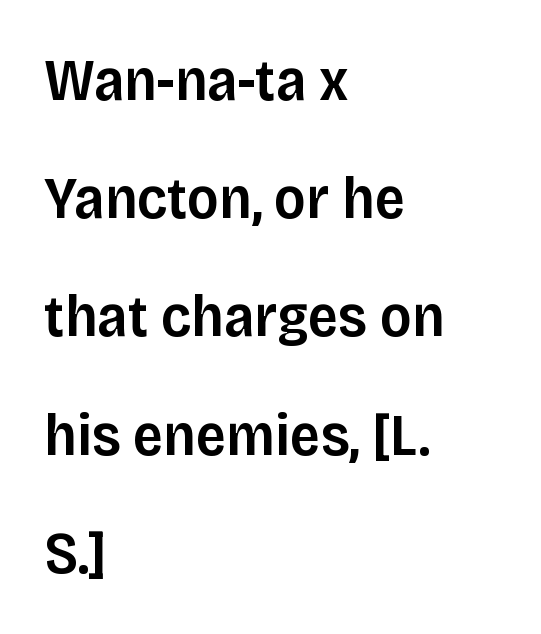
Each letter keeps its own natural width here, so spacing adapts to shape. Compared with an ordinary text face, these strokes are moderately heavier — a semibold. Notice how the stems are strictly vertical — no italics here. What's the leading like? Stretched, with rows far apart. This sample uses plain, unmodified letter spacing. The rendering shows plain stroke endings on the letterforms — a sans-serif design.
